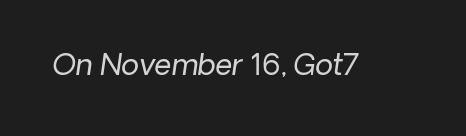
The image shows 29 px regular-weight sans-serif type; set normal letter spacing, not underlined; low stroke contrast and a medium x-height.
